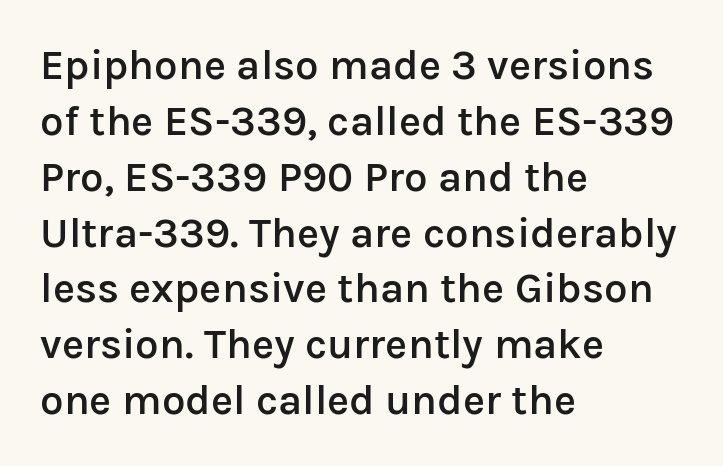
Q: Is the text bold? A: Semi-bold.
Q: Is the text italic (slanted)? A: No, it is upright.
Q: Is the typeface a serif or a sans-serif typeface? A: Sans-serif.
Q: Is the text underlined? A: No.
Q: How is the paragraph aligned? A: Left-aligned.
Q: Is the spacing between letters normal or unusually wide? A: Normal.
Q: Is the spacing between lines tight, normal or loose? A: Normal.
Q: Width (condensed, normal, or wide)? A: Normal.
Q: Stroke contrast? A: Low.
Q: x-height? A: Medium.
Q: Monospaced? A: No.
